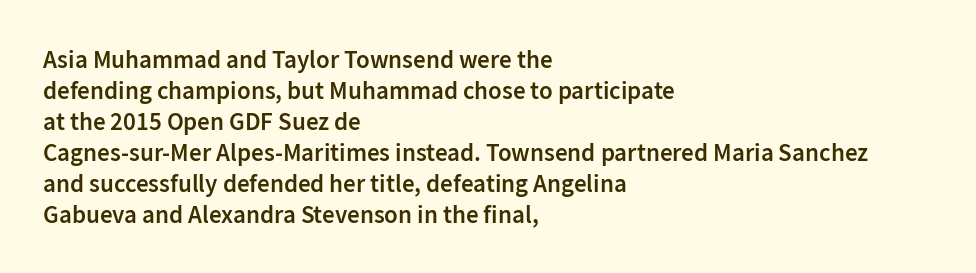
{"italic": "no", "bold": "semi", "underline": "no", "align": "left", "line_spacing_ratio": 1.24, "letter_spacing": "normal", "letter_spacing_em": 0.0, "glyph_px": 25}
